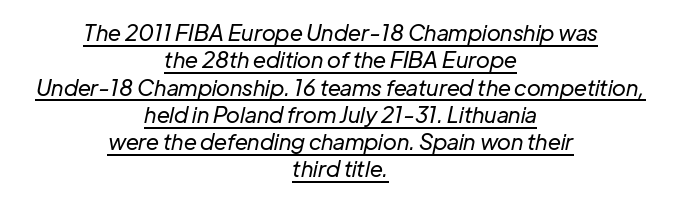
Compared with a flush-left layout, this one balances lines on the center instead. The tracking reads as untouched default to a designer's eye. Notice how the stems are inclined rather than vertical — that's the hallmark of italics. No letter is thick-stroked: the sample isn't bold.
